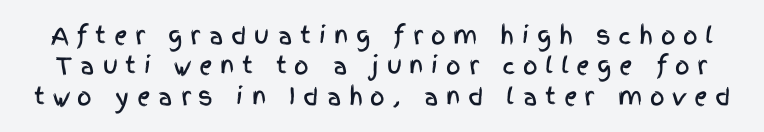
Q: Is the text italic (slanted)? A: No, it is upright.
Q: Is the text underlined? A: No.
Q: Is the spacing between letters normal or unusually wide? A: Unusually wide.
Q: Is the spacing between lines tight, normal or loose? A: Normal.
